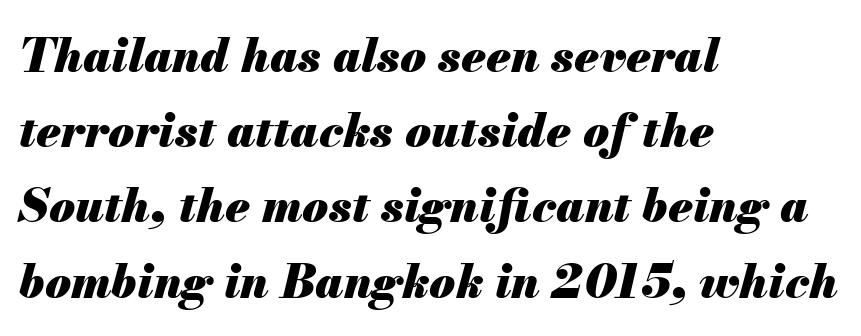
Quick note: underline off. In terms of posture, this sample is oblique. Every row of glyphs begins at an identical x-position on the left. Honestly, the row spacing looks completely unremarkable. Caption: bold face, heavy strokes.
